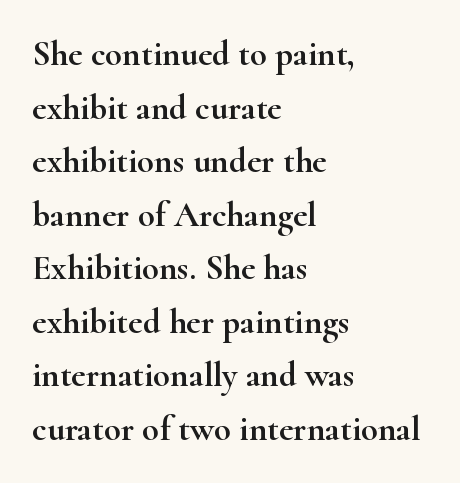
{"serif": "yes", "italic": "no", "width": "wide", "stroke_contrast": "high", "x_height": "small", "monospaced": "no", "underline": "no", "align": "left", "line_spacing": "normal", "line_spacing_ratio": 1.53, "letter_spacing": "normal", "letter_spacing_em": 0.0, "glyph_px": 35}
